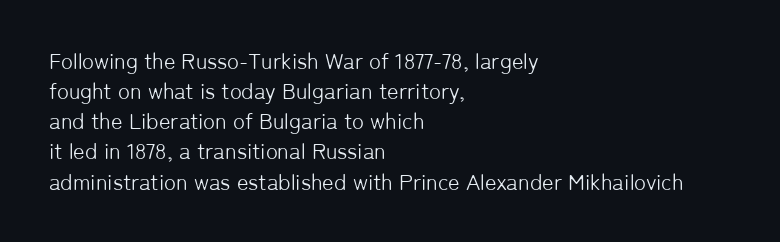
The image shows 22 px text type, upright; set left-aligned, normal line spacing (1.37x), normal letter spacing, not underlined.
